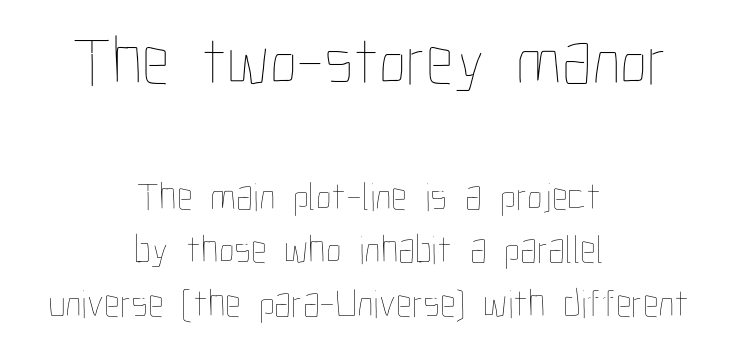
Leading matches the norm, producing a regular column. The axis of the letterforms is exactly vertical. The space beneath each line is pristine and unruled. These lines stack symmetrically, like a column narrowing and widening about its center.
